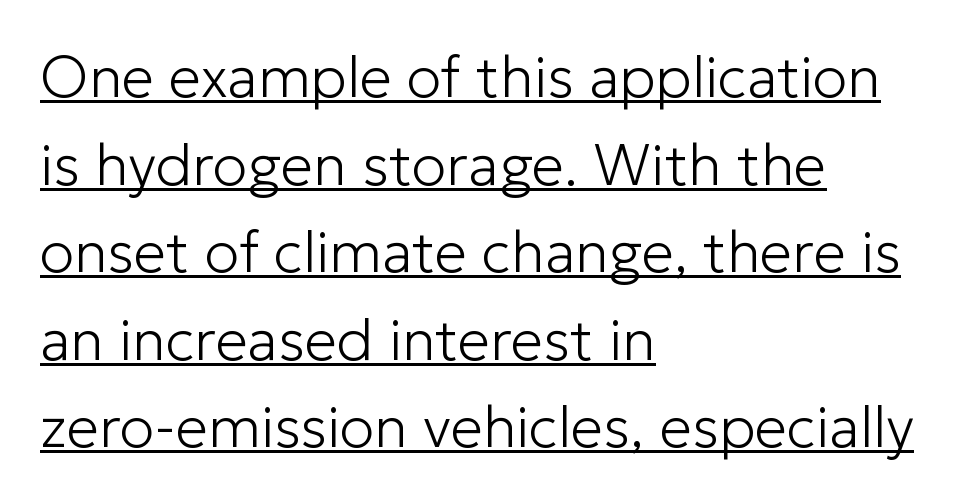
The image shows 58 px light sans-serif type, upright; set left-aligned, normal line spacing (1.51x), normal letter spacing, underlined; low stroke contrast and a medium x-height.
